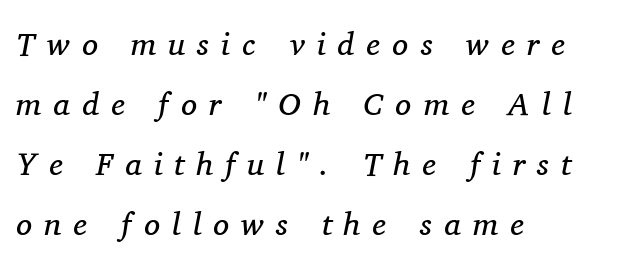
Short note: letters widely spaced. A typesetter would call this proportional, since set widths differ per character. The type family on display is of the serif kind. The space beneath each line is pristine and unruled.
